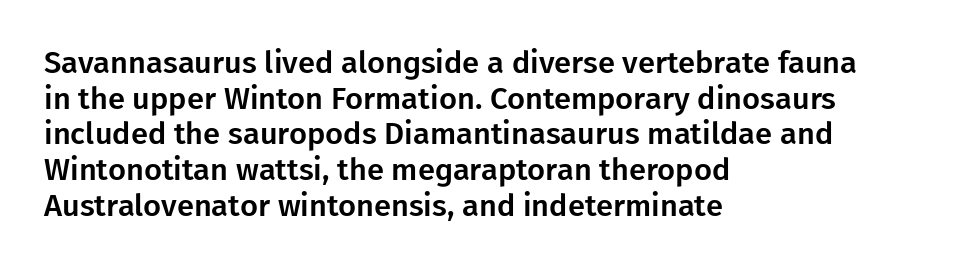
{"serif": "no", "italic": "no", "width": "normal", "stroke_contrast": "low", "x_height": "medium", "monospaced": "no", "underline": "no", "align": "left", "line_spacing": "tight", "line_spacing_ratio": 1.15, "letter_spacing": "normal", "letter_spacing_em": 0.0, "glyph_px": 31}
